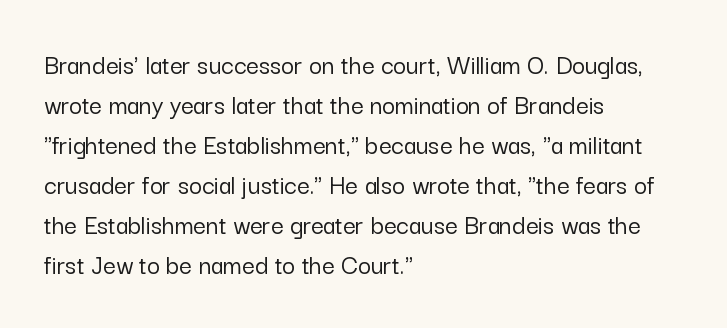
The image shows 28 px sans-serif type, upright; set left-aligned, normal line spacing (1.43x), normal letter spacing, not underlined; low stroke contrast and a medium x-height.
